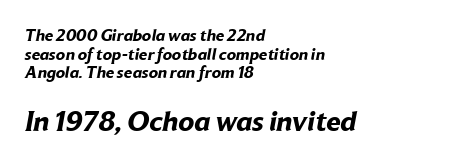
This layout puts the modest block above and the oversized block below. Every letter is thick-stroked: bold, no question. The space between consecutive lines is stingy. This is sans-serif lettering, the kind often seen on screens and signage. Looks like regular typesetting: each glyph gets only the width it needs.
